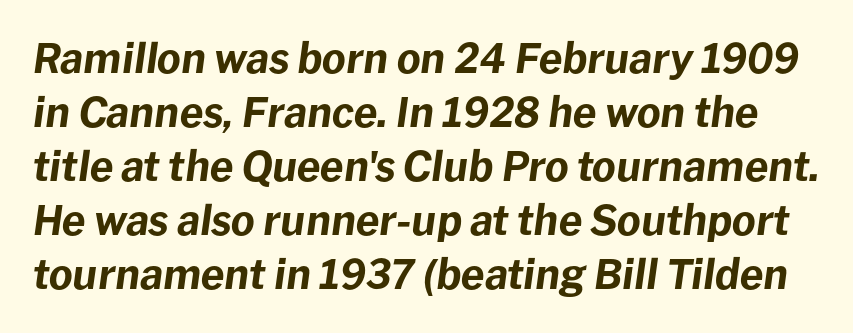
The image shows 41 px bold type, italic (leaning right); set normal line spacing (1.32x), normal letter spacing, not underlined; low stroke contrast and a medium x-height.
